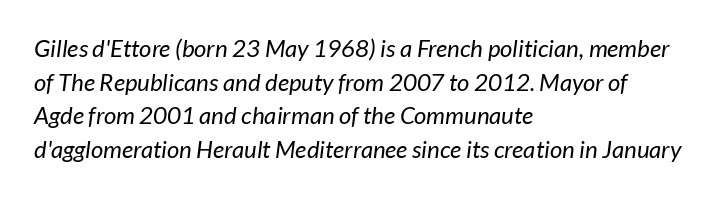
Horizontal alignment here is leftward, the default for most running prose. Weight: in the light-to-regular range. The glyphs are unaccompanied by any horizontal stroke below them. The lines sit at an ordinary, default distance from one another. Standard letterfit; no display-style spreading of the glyphs.
